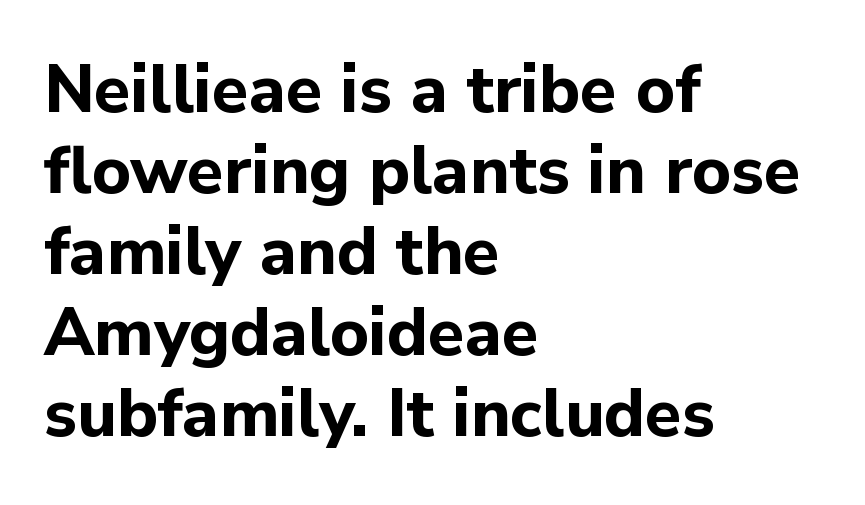
Q: Is the text bold? A: Yes.
Q: Is the text italic (slanted)? A: No, it is upright.
Q: Is the typeface a serif or a sans-serif typeface? A: Sans-serif.
Q: Is the text underlined? A: No.
Q: How is the paragraph aligned? A: Left-aligned.
Q: Is the spacing between letters normal or unusually wide? A: Normal.
Q: Width (condensed, normal, or wide)? A: Normal.
Q: Stroke contrast? A: Low.
Q: x-height? A: Medium.
Q: Monospaced? A: No.
